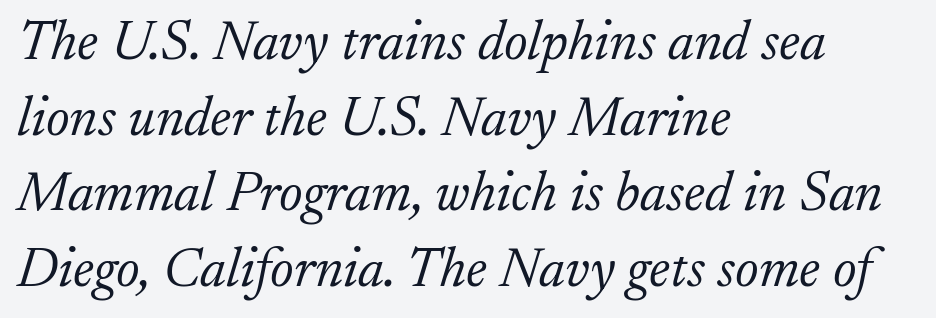
{"serif": "yes", "italic": "yes", "lean": "right", "slant_degrees": 17, "bold": "no", "weight": "light", "width": "normal", "stroke_contrast": "low", "x_height": "small", "monospaced": "no", "underline": "no", "align": "left", "line_spacing": "normal", "line_spacing_ratio": 1.35, "letter_spacing": "normal", "letter_spacing_em": 0.0, "glyph_px": 56}
